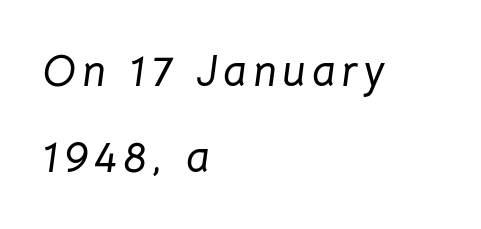
Only glyphs here, with clear space below each row. A typesetter would mark this as italic. The passage shown is typed in a proportional face where columns would drift. Is the block centered? No — it sits flush against the left margin. These lines stand farther apart than default settings would place them.
